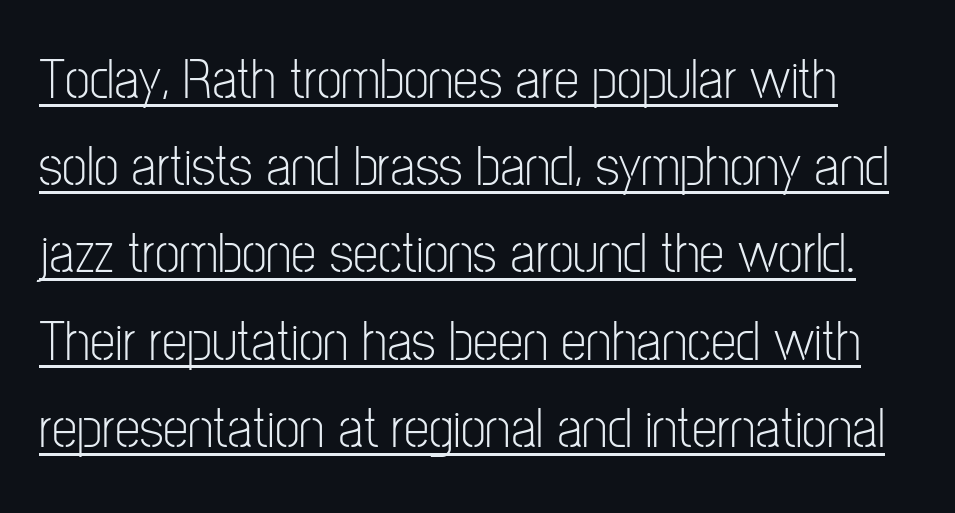
The passage shown is typed in a proportional face where columns would drift. This reads as an unemphasized weight, regular at the heaviest. Look at the tracking — it's just the regular setting, nothing added. The axis of the letterforms is exactly vertical.
